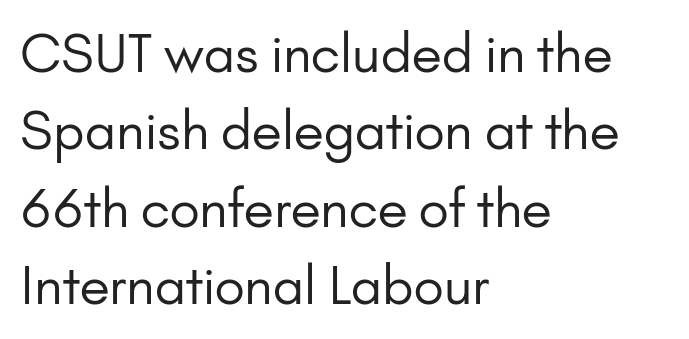
Q: Is the text bold? A: No.
Q: Is the text italic (slanted)? A: No, it is upright.
Q: Is the typeface a serif or a sans-serif typeface? A: Sans-serif.
Q: Is the text underlined? A: No.
Q: How is the paragraph aligned? A: Left-aligned.
Q: Is the spacing between letters normal or unusually wide? A: Normal.
Q: Is the spacing between lines tight, normal or loose? A: Normal.
Q: Width (condensed, normal, or wide)? A: Normal.
Q: Stroke contrast? A: Low.
Q: x-height? A: Small.
Q: Monospaced? A: No.
